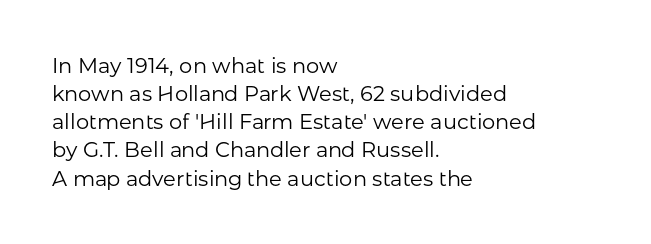
{"italic": "no", "bold": "no", "underline": "no", "align": "left", "line_spacing": "normal", "line_spacing_ratio": 1.34, "letter_spacing": "normal", "letter_spacing_em": 0.0, "glyph_px": 21}
